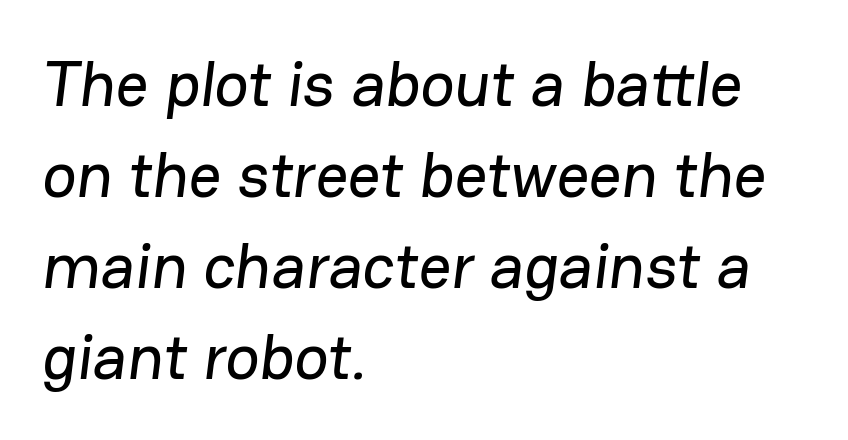
The image shows 64 px sans-serif type; set left-aligned, normal line spacing (1.42x), normal letter spacing, not underlined; low stroke contrast and a medium x-height.
